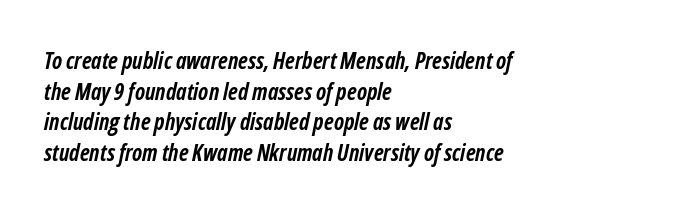
On the weight axis this lands at bold, roughly 700. These lines keep a tight, regular rhythm from letter to letter. It's the slanting kind of type. The space beneath each line is pristine and unruled. Vertically, the passage feels balanced, rows spaced as you'd expect. Horizontally, the lines are justified to the leading edge only.
